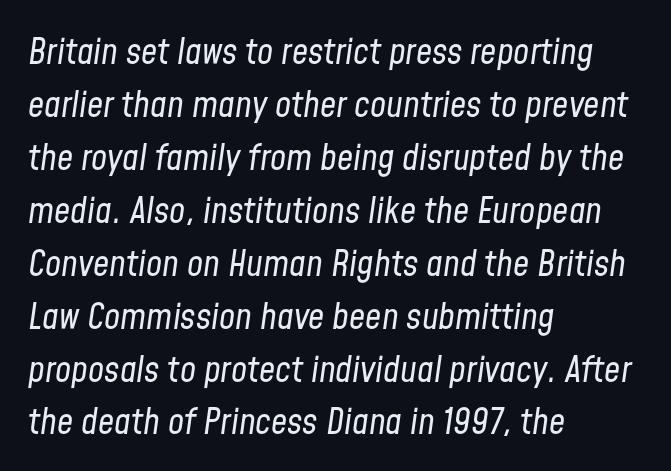
When letters slant like this, we call the style italic. Weight: in the light-to-regular range. The foot of each line stays bare and open. Notice how descenders clear the ascenders below comfortably — that's standard leading.
